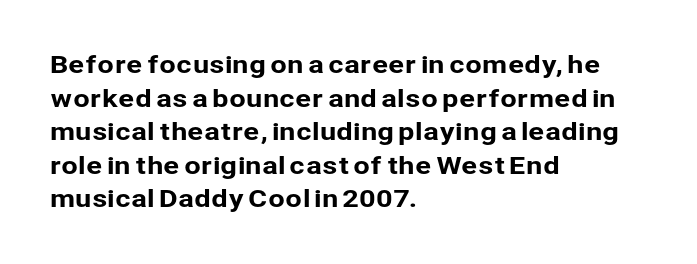
Q: Is the text italic (slanted)? A: No, it is upright.
Q: Is the text underlined? A: No.
Q: How is the paragraph aligned? A: Left-aligned.
Q: Is the spacing between letters normal or unusually wide? A: Normal.
Q: Is the spacing between lines tight, normal or loose? A: Normal.
